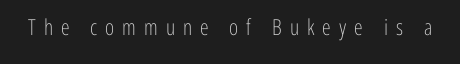
These lines have a slow, spaced-out rhythm from letter to letter. The passage shown is not underscored anywhere. A roman cut, with each character standing at attention. The face looks like a standard text weight, possibly lighter.
